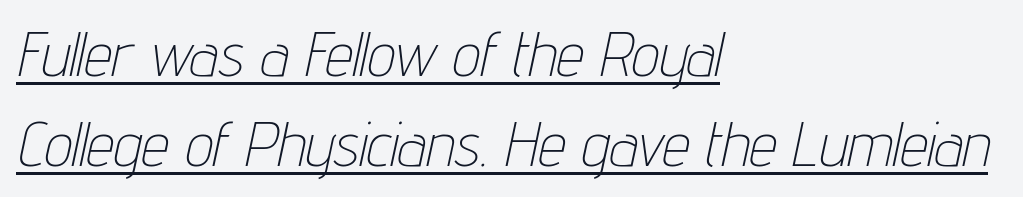
Note the varied advance widths — an 'i' is clearly narrower than an 'm'. The face used here is rendered with its standard letterfit. A classic flush-left, rag-right setting is used for this passage. The passage shown leans; its letterforms are oblique.
